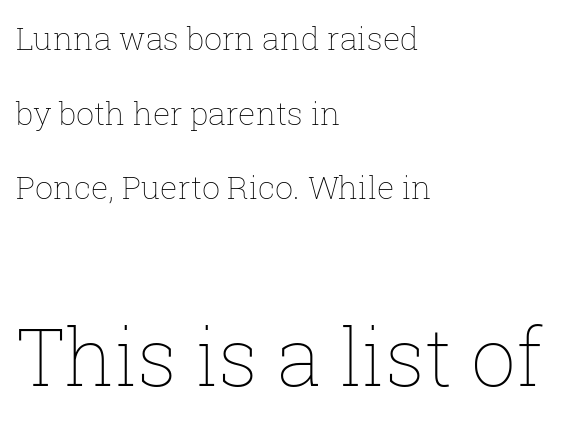
Q: Is the text bold? A: No.
Q: Is the text italic (slanted)? A: No, it is upright.
Q: Is the text underlined? A: No.
Q: How is the paragraph aligned? A: Left-aligned.
Q: Is the spacing between letters normal or unusually wide? A: Normal.
Q: Is the spacing between lines tight, normal or loose? A: Loose.
Q: Which block of text is set in a larger size, the first (top) or the second (bottom)? A: The second (bottom) one.
Q: Width (condensed, normal, or wide)? A: Normal.
Q: Stroke contrast? A: Low.
Q: x-height? A: Medium.
Q: Monospaced? A: No.
